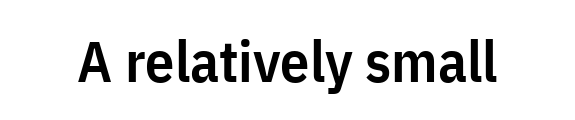
Each word holds together tightly as a unit, with standard inter-letter gaps. The text was rendered using a sans face with plain stroke endings. Glance below the letters and you will spot only blank space. Notice how the stems are strictly vertical — no italics here. This is moderately heavy type, rendered in semibold.
